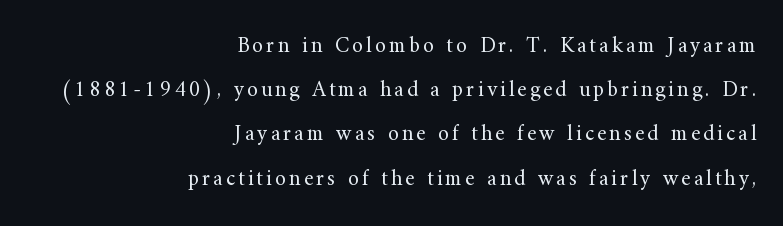
The image shows 22 px text type, upright; set right-aligned, loose line spacing (2.01x), not underlined.
